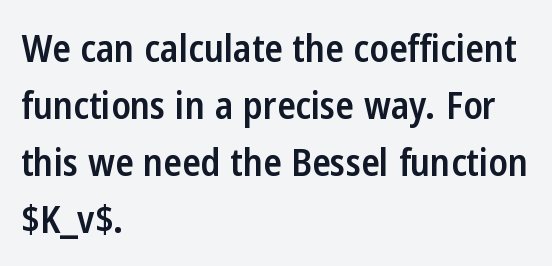
Q: Is the text bold? A: Semi-bold.
Q: Is the text italic (slanted)? A: No, it is upright.
Q: Is the typeface a serif or a sans-serif typeface? A: Sans-serif.
Q: Is the text underlined? A: No.
Q: How is the paragraph aligned? A: Left-aligned.
Q: Is the spacing between letters normal or unusually wide? A: Normal.
Q: Is the spacing between lines tight, normal or loose? A: Normal.
Q: Width (condensed, normal, or wide)? A: Condensed.
Q: Stroke contrast? A: Low.
Q: x-height? A: Medium.
Q: Monospaced? A: No.
